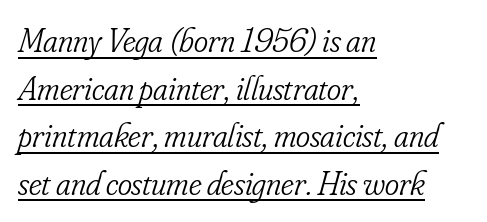
The image shows 34 px light, condensed serif type, italic (leaning right); set left-aligned, normal line spacing (1.4x), normal letter spacing, underlined; low stroke contrast and a small x-height.
